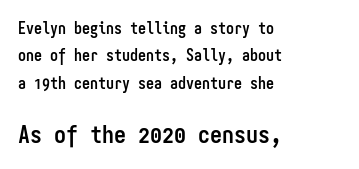
The image shows 24 px bold type, upright; set left-aligned, line spacing 1.71x, normal letter spacing, not underlined; the second (bottom) block is 1.5x larger.
